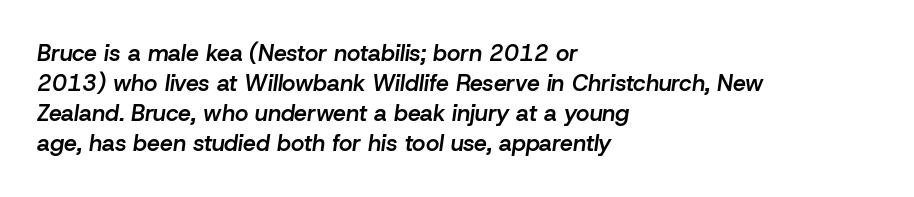
Q: Is the text bold? A: Semi-bold.
Q: Is the text italic (slanted)? A: Yes, it leans right by about 8 degrees.
Q: Is the text underlined? A: No.
Q: How is the paragraph aligned? A: Left-aligned.
Q: Is the spacing between letters normal or unusually wide? A: Normal.
Q: Is the spacing between lines tight, normal or loose? A: Normal.
